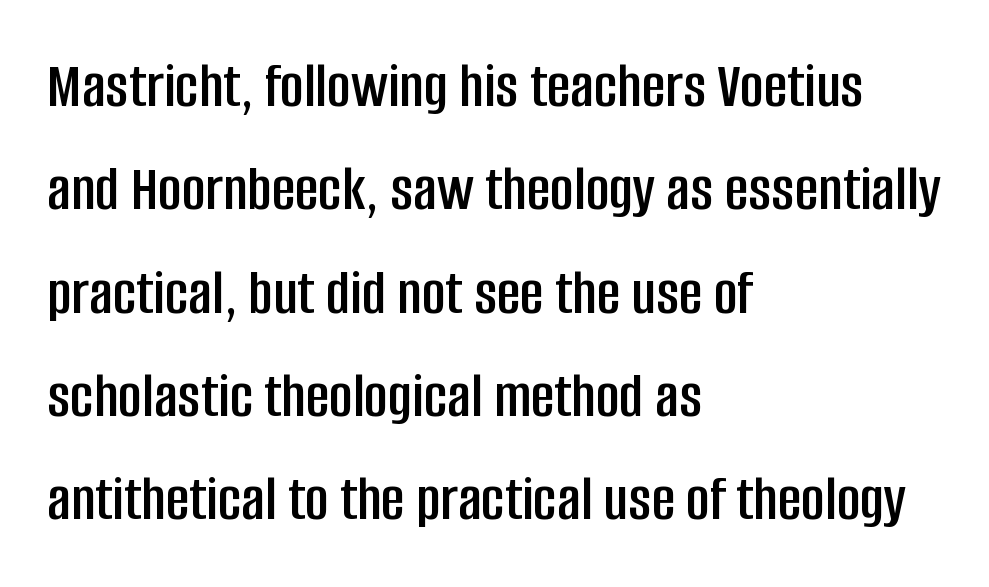
Q: Is the text italic (slanted)? A: No, it is upright.
Q: Is the typeface a serif or a sans-serif typeface? A: Sans-serif.
Q: Is the text underlined? A: No.
Q: How is the paragraph aligned? A: Left-aligned.
Q: Is the spacing between letters normal or unusually wide? A: Normal.
Q: Is the spacing between lines tight, normal or loose? A: Normal.
Q: Width (condensed, normal, or wide)? A: Condensed.
Q: Stroke contrast? A: Low.
Q: x-height? A: Large.
Q: Monospaced? A: No.
